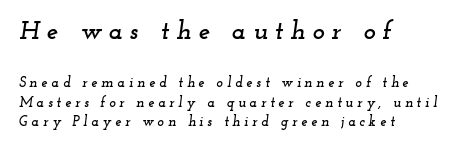
Q: Is the text italic (slanted)? A: Yes, it leans right by about 12 degrees.
Q: Is the text underlined? A: No.
Q: How is the paragraph aligned? A: Left-aligned.
Q: Is the spacing between letters normal or unusually wide? A: Unusually wide.
Q: Is the spacing between lines tight, normal or loose? A: Normal.
Q: Which block of text is set in a larger size, the first (top) or the second (bottom)? A: The first (top) one.
